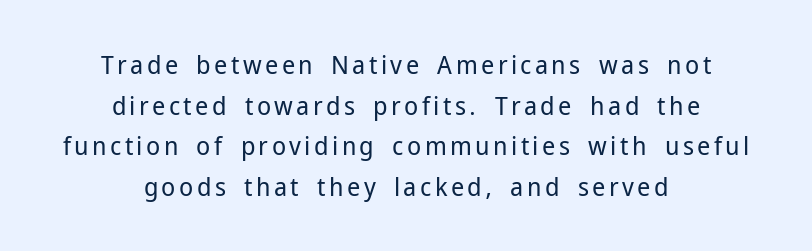
The image shows 26 px text type, upright; set centered, normal line spacing (1.56x), not underlined.
